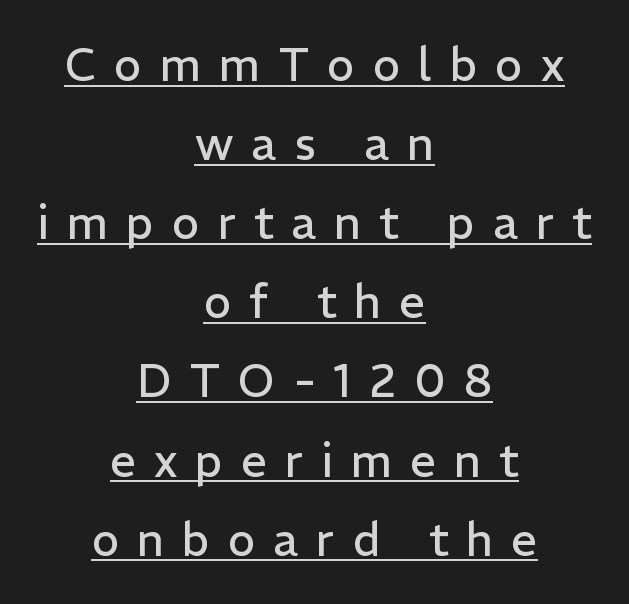
{"serif": "no", "italic": "no", "bold": "no", "weight": "regular", "width": "normal", "stroke_contrast": "low", "x_height": "medium", "monospaced": "no", "underline": "yes", "align": "center", "line_spacing_ratio": 1.72, "letter_spacing": "wide", "letter_spacing_em": 0.39, "glyph_px": 46}
